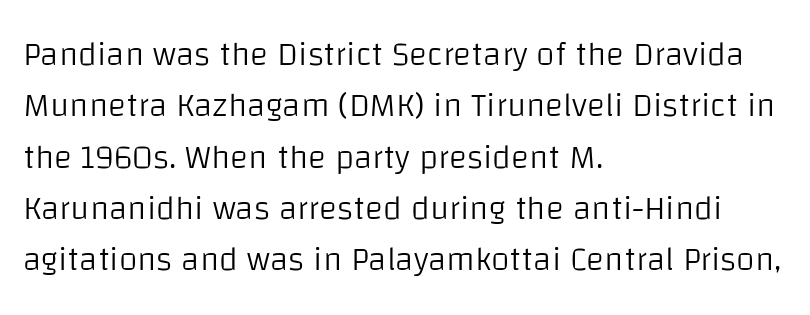
{"serif": "no", "italic": "no", "bold": "no", "weight": "light", "width": "normal", "stroke_contrast": "low", "x_height": "large", "monospaced": "no", "underline": "no", "align": "left", "line_spacing": "normal", "line_spacing_ratio": 1.51, "letter_spacing": "normal", "letter_spacing_em": 0.0, "glyph_px": 34}
